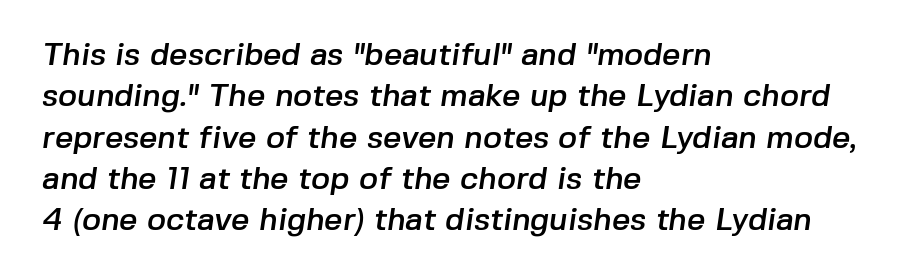
Each letter keeps its own natural width here, so spacing adapts to shape. Honestly, there is no underline to notice here at all. Leading: standard. Letter spacing: default. Left-aligned paragraph, ragged on the right.
